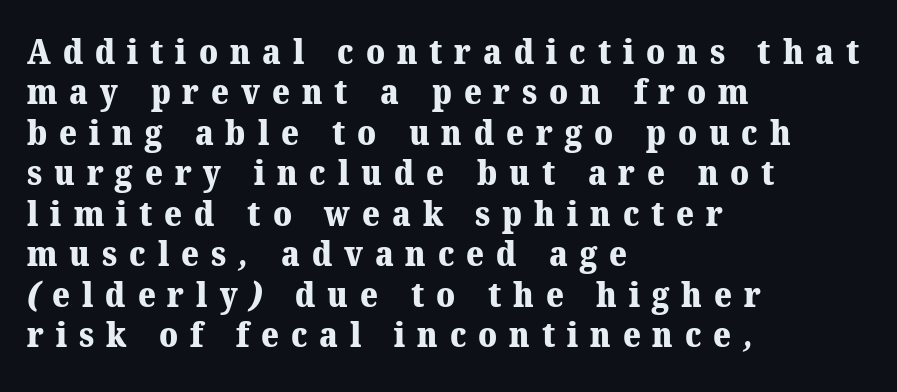
{"serif": "yes", "bold": "yes", "weight": "heavy", "width": "normal", "stroke_contrast": "medium", "x_height": "medium", "monospaced": "no", "underline": "no", "align": "left", "line_spacing_ratio": 1.19, "letter_spacing": "wide", "letter_spacing_em": 0.35, "glyph_px": 34}
